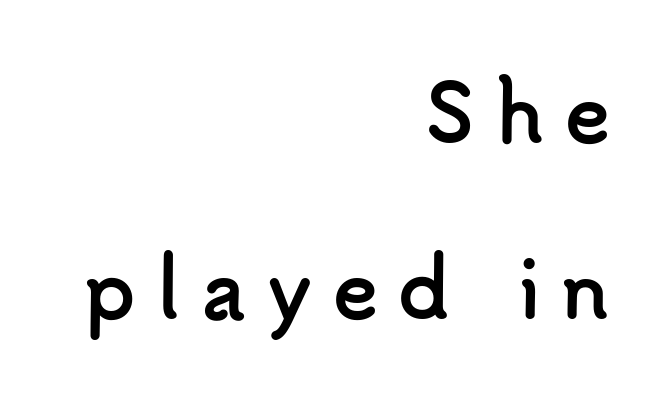
A typesetter would call this proportional, since set widths differ per character. Each letter's strokes conclude bluntly, with no projecting serifs. This is the regular roman posture of the typeface. Is the letter spacing exaggerated? Yes — the characters are pushed far apart.
